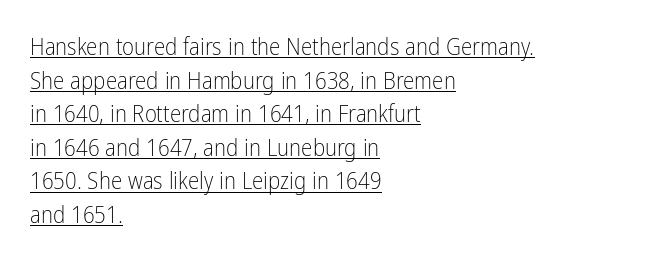
The compositor pushed each line to the left boundary. A typesetter would mark this as roman, not italic. The strokes are not fattened; the text isn't bold. No extra tracking has been applied to these lines. The specimen includes a rule beneath the text block's lines.
